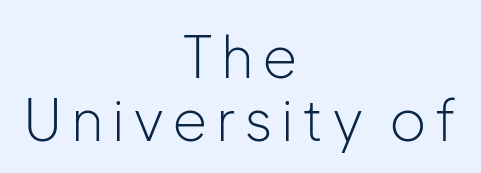
A typesetter would call this leading minimal, almost set solid. Looks like regular typesetting: each glyph gets only the width it needs. Notice how the passage keeps no hard edge, just a central spine. Bare-footed words on every line. Observe the absence of serifs on each vertical stroke in this sample.
